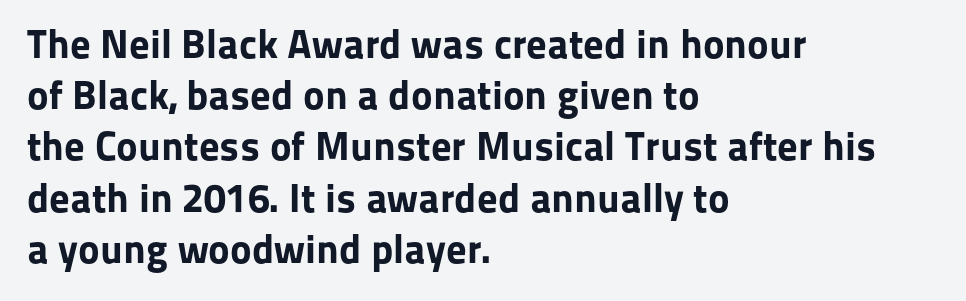
{"serif": "no", "italic": "no", "bold": "yes", "weight": "bold", "width": "normal", "stroke_contrast": "low", "x_height": "medium", "monospaced": "no", "underline": "no", "align": "left", "line_spacing": "normal", "line_spacing_ratio": 1.25, "letter_spacing": "normal", "letter_spacing_em": 0.0, "glyph_px": 41}
